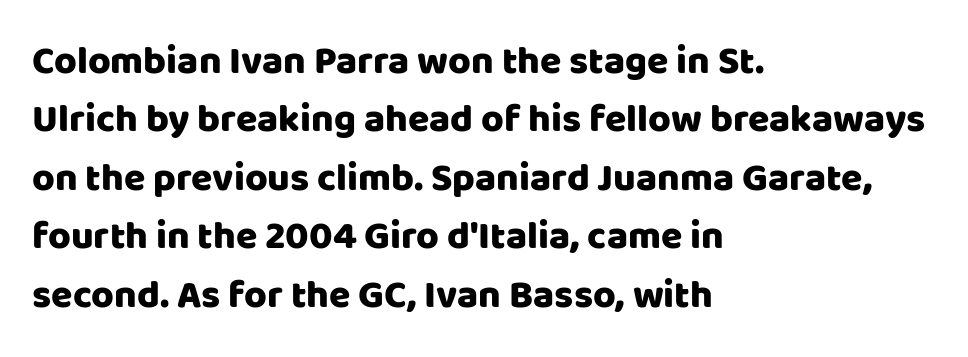
The image shows 39 px sans-serif type, upright; set left-aligned, normal line spacing (1.5x), normal letter spacing, not underlined; low stroke contrast and a large x-height.
